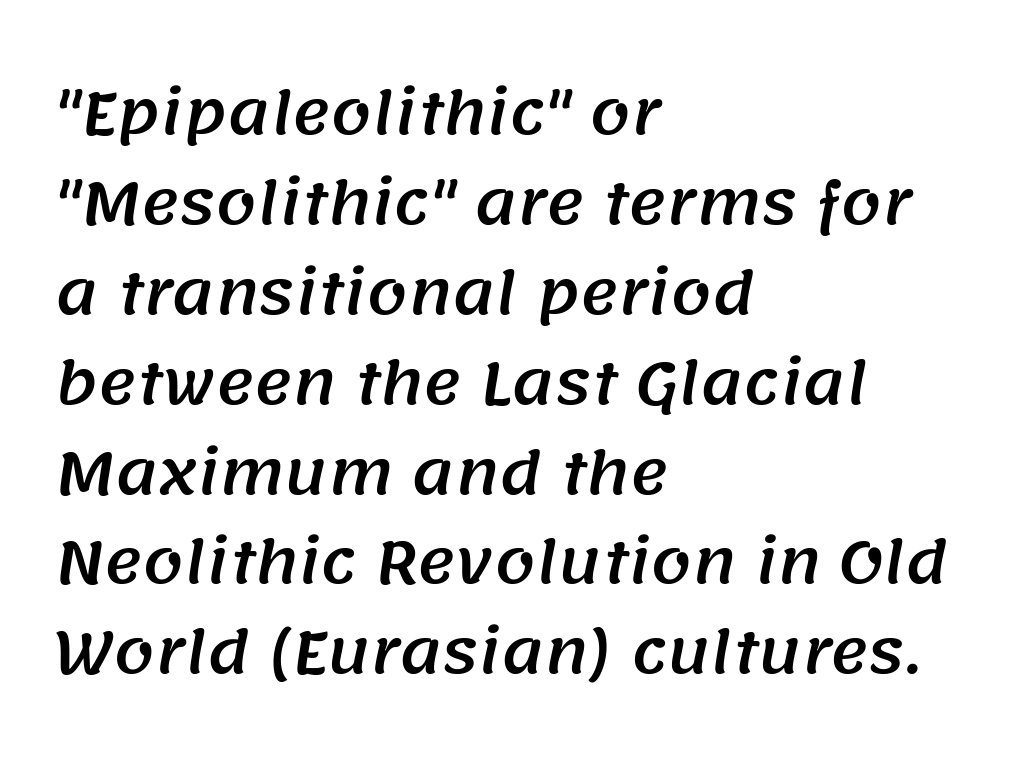
The rendering uses natural spacing where letterforms have individual widths. Honestly, the letter spacing is just normal — you wouldn't notice it. Any mark beneath the type? The region is blank. Classification — sans serif. This sample keeps an unexceptional amount of space between lines. Caption: multi-line text, flush left, ragged right.
